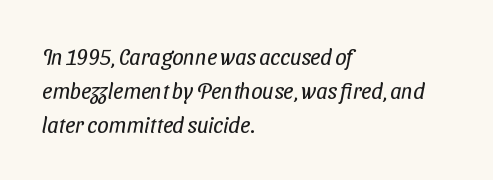
{"bold": "no", "underline": "no", "align": "left", "line_spacing": "normal", "line_spacing_ratio": 1.55, "letter_spacing": "normal", "letter_spacing_em": 0.0, "glyph_px": 22}
